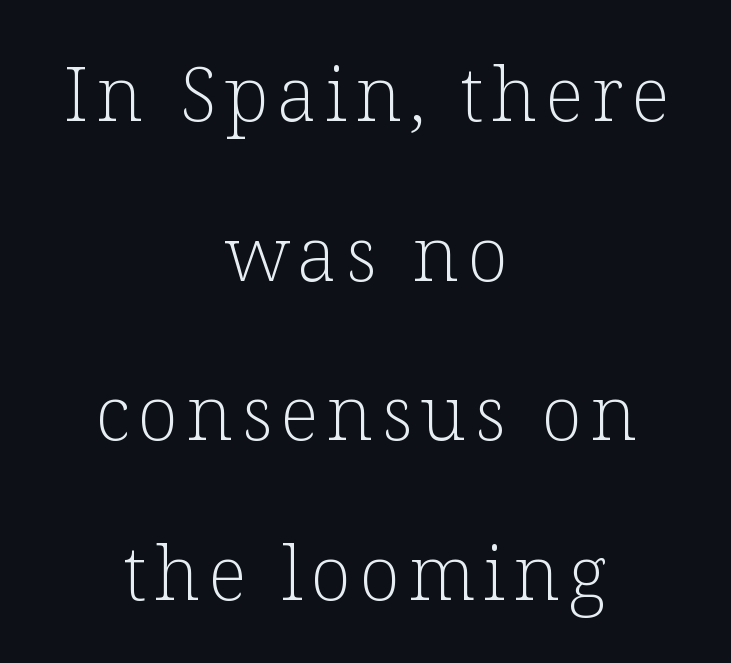
Short and long lines alike share a common midpoint. Character widths vary here, with narrow letters taking less room than wide ones. The letters carry serifs — small finishing strokes at the ends of their stems. Just letters on the line, the space beneath them empty.
